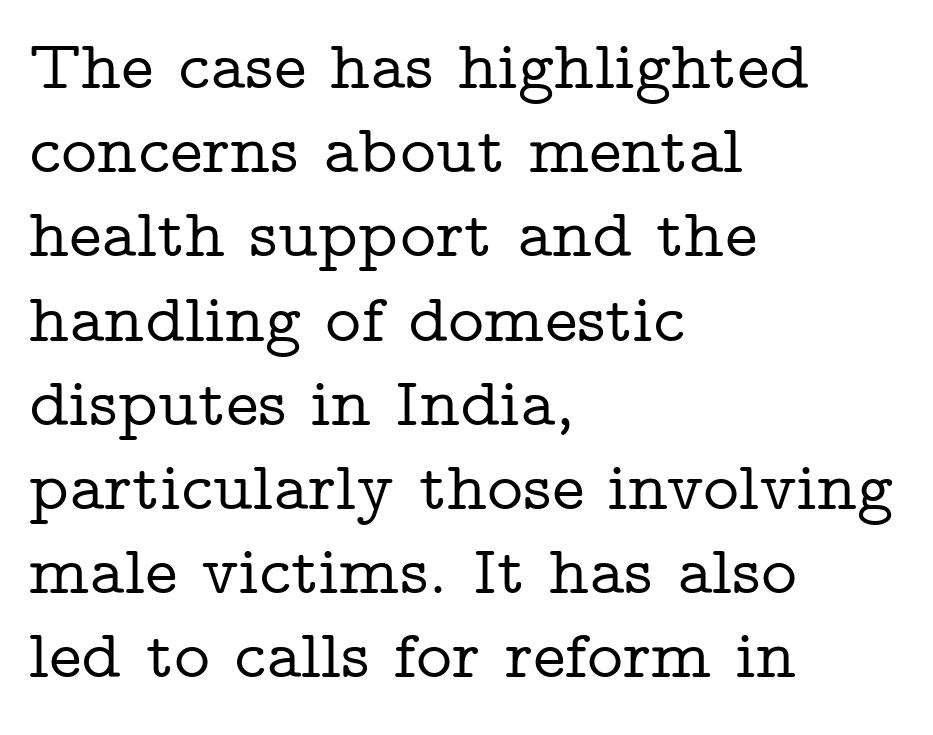
The image shows 69 px wide serif type, upright; set left-aligned, line spacing 1.22x, normal letter spacing, not underlined; low stroke contrast and a medium x-height.
